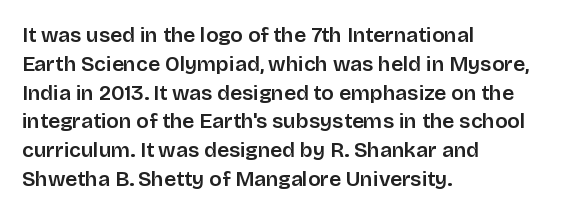
{"italic": "no", "bold": "semi", "underline": "no", "align": "left", "line_spacing": "normal", "line_spacing_ratio": 1.37, "letter_spacing": "normal", "letter_spacing_em": 0.0, "glyph_px": 21}
